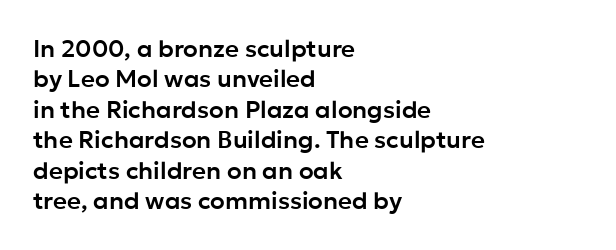
The image shows 24 px text type, upright; set left-aligned, normal line spacing (1.27x), normal letter spacing, not underlined.
